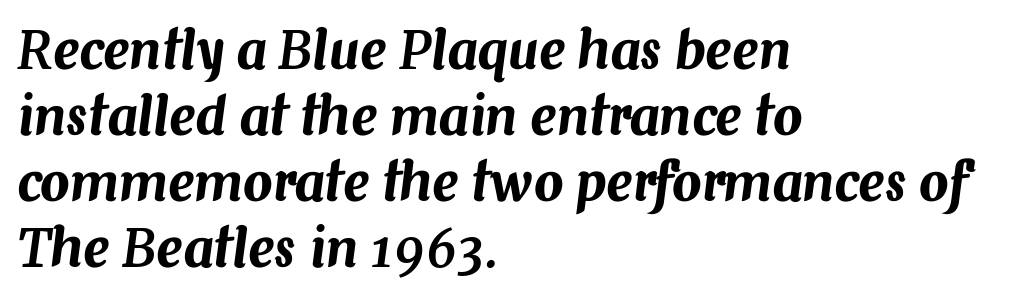
{"italic": "yes", "lean": "right", "slant_degrees": 7, "width": "normal", "stroke_contrast": "medium", "x_height": "medium", "monospaced": "no", "underline": "no", "align": "left", "line_spacing": "normal", "line_spacing_ratio": 1.27, "letter_spacing": "normal", "letter_spacing_em": 0.0, "glyph_px": 52}
